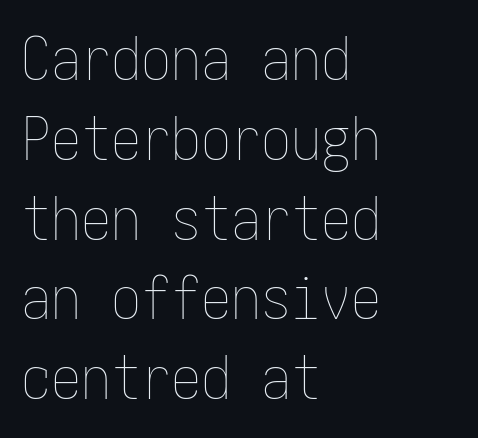
Q: Is the text bold? A: No.
Q: Is the text italic (slanted)? A: No, it is upright.
Q: Is the text underlined? A: No.
Q: How is the paragraph aligned? A: Left-aligned.
Q: Is the spacing between letters normal or unusually wide? A: Normal.
Q: Is the spacing between lines tight, normal or loose? A: Normal.
Q: Width (condensed, normal, or wide)? A: Condensed.
Q: Stroke contrast? A: Low.
Q: x-height? A: Medium.
